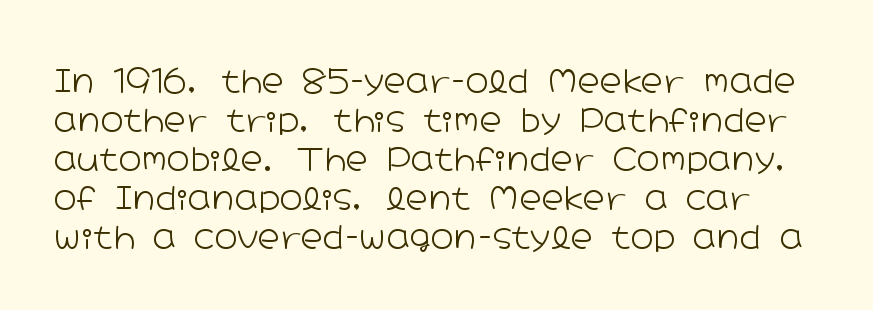
Q: Is the text bold? A: No.
Q: Is the text italic (slanted)? A: No, it is upright.
Q: Is the typeface a serif or a sans-serif typeface? A: Sans-serif.
Q: Is the text underlined? A: No.
Q: Is the spacing between letters normal or unusually wide? A: Normal.
Q: Is the spacing between lines tight, normal or loose? A: Normal.
Q: Width (condensed, normal, or wide)? A: Wide.
Q: Stroke contrast? A: Low.
Q: x-height? A: Medium.
Q: Monospaced? A: No.
